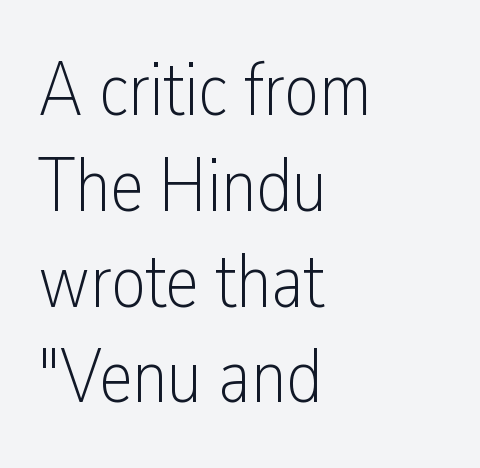
Q: Is the text bold? A: No.
Q: Is the text italic (slanted)? A: No, it is upright.
Q: Is the typeface a serif or a sans-serif typeface? A: Sans-serif.
Q: Is the text underlined? A: No.
Q: How is the paragraph aligned? A: Left-aligned.
Q: Is the spacing between letters normal or unusually wide? A: Normal.
Q: Is the spacing between lines tight, normal or loose? A: Normal.
Q: Width (condensed, normal, or wide)? A: Condensed.
Q: Stroke contrast? A: Low.
Q: x-height? A: Medium.
Q: Monospaced? A: No.
